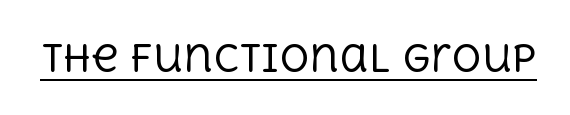
{"serif": "yes", "italic": "no", "bold": "no", "weight": "regular", "width": "normal", "x_height": "large", "monospaced": "no", "underline": "yes", "letter_spacing": "normal", "letter_spacing_em": 0.0, "glyph_px": 37}
